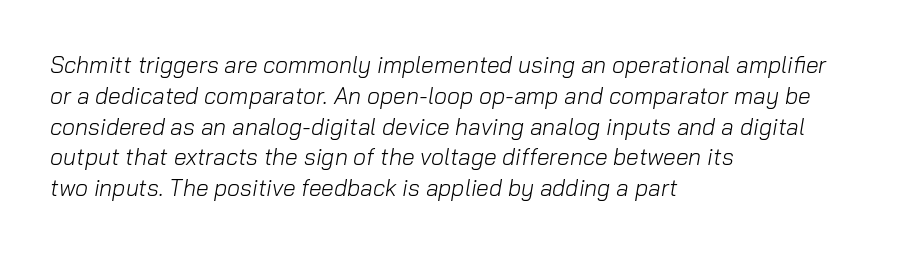
{"italic": "yes", "lean": "right", "slant_degrees": 10, "bold": "no", "underline": "no", "align": "left", "line_spacing": "normal", "line_spacing_ratio": 1.34, "letter_spacing": "normal", "letter_spacing_em": 0.0, "glyph_px": 23}
